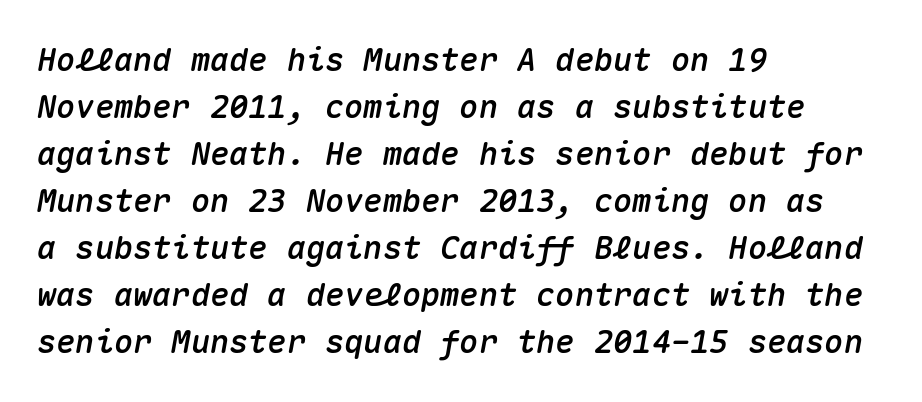
Rendered with sloped, italic letterforms. If you drew a ruler down the left edge, every line would touch it. Normally led — the rows are evenly, conventionally spaced. Note the uniform advance width — an 'i' takes as much space as an 'm'. Type without underlining. The rendering keeps characters at their native spacing.
